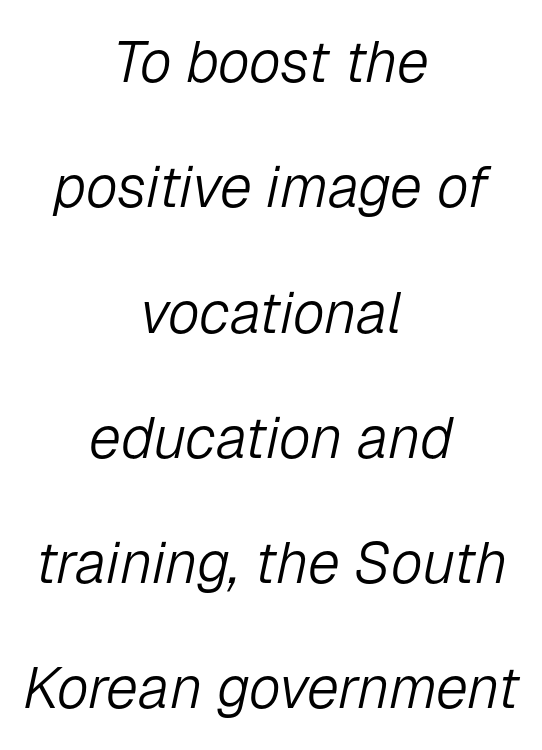
The image shows 58 px light type, italic (leaning right); set centered, loose line spacing (2.16x), normal letter spacing, not underlined; low stroke contrast and a medium x-height.
